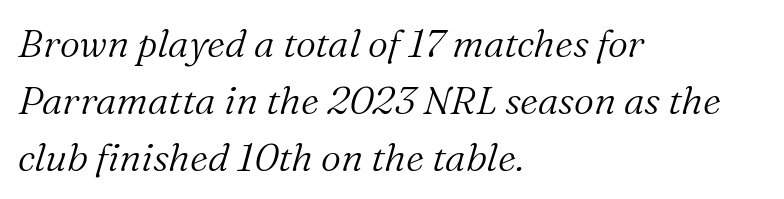
The specimen omits any rule beneath the text block's lines. All the whitespace from short lines collects on the right. The face used here is proportionally spaced, like ordinary book or web type. Posture: slanted.
